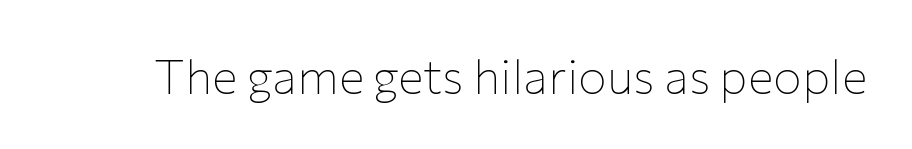
The weight tops out at a normal text grade. Style check: upright. Spacing between characters is what you'd get straight out of the box. This rendering employs a face without finishing strokes, i.e., a sans-serif. Bare-footed words on every line. The letters advance in unequal steps, a hallmark of proportional type.
